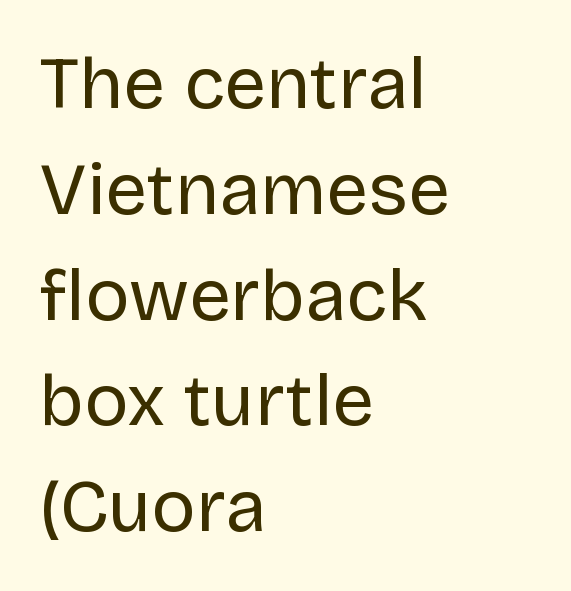
The image shows 74 px regular-weight sans-serif type, upright; set left-aligned, normal line spacing (1.43x), normal letter spacing, not underlined; low stroke contrast and a large x-height.
